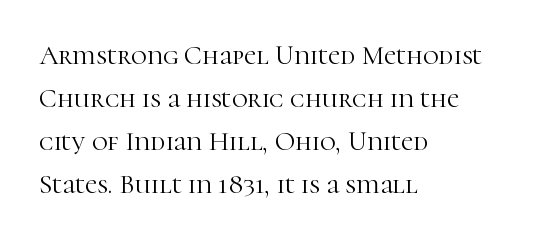
The image shows 27 px text type, upright; set left-aligned, normal line spacing (1.59x), normal letter spacing, not underlined.
